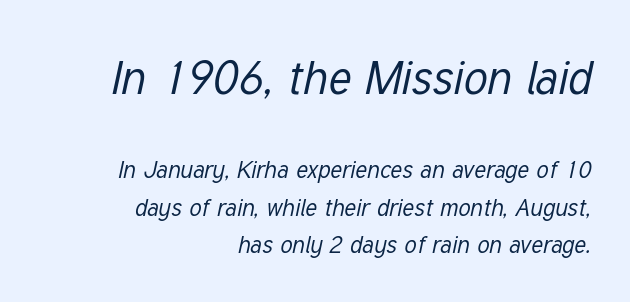
The image shows 47 px regular-weight, condensed type, italic (leaning right); set right-aligned, normal line spacing (1.55x), normal letter spacing, not underlined; the first (top) block is 1.96x larger; low stroke contrast and a medium x-height.
